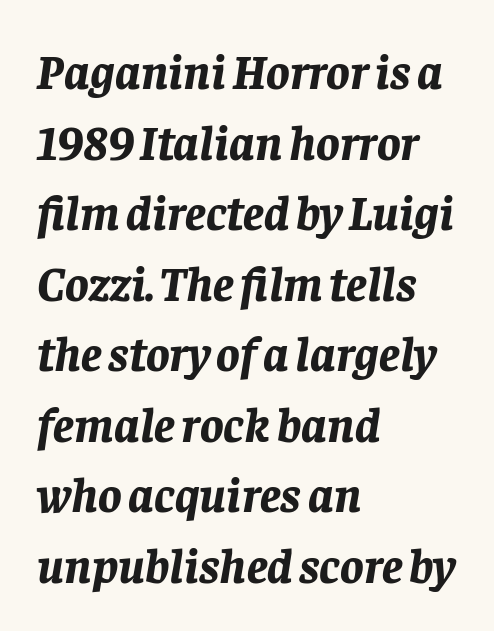
The glyphs have the mass of a bold cut. You could not count columns in this text — the font is proportionally spaced. Summary of vertical rhythm: regular, with standard interline spacing. The lettering tilts uniformly, giving the passage an italic look. Plain, unruled lines of type. Does extra space separate the letters? No, they use regular spacing.
